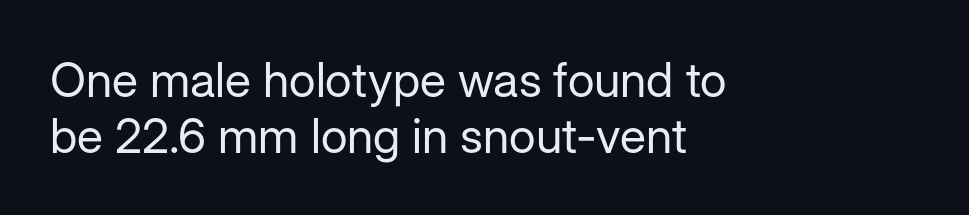
Q: Is the text bold? A: No.
Q: Is the text italic (slanted)? A: No, it is upright.
Q: Is the typeface a serif or a sans-serif typeface? A: Sans-serif.
Q: Is the text underlined? A: No.
Q: How is the paragraph aligned? A: Left-aligned.
Q: Is the spacing between letters normal or unusually wide? A: Normal.
Q: Width (condensed, normal, or wide)? A: Normal.
Q: Stroke contrast? A: Low.
Q: x-height? A: Medium.
Q: Monospaced? A: No.
